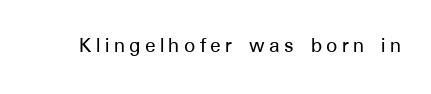
Q: Is the text italic (slanted)? A: No, it is upright.
Q: Is the text underlined? A: No.
Q: Is the spacing between letters normal or unusually wide? A: Unusually wide.
